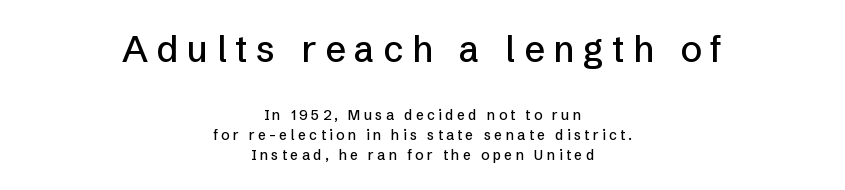
The image shows 36 px sans-serif type, upright; set centered, normal line spacing (1.42x), unusually wide letter spacing (+0.24 em), not underlined; the first (top) block is 2.57x larger; low stroke contrast and a medium x-height.
